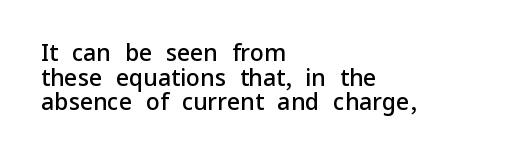
Q: Is the text bold? A: Semi-bold.
Q: Is the text italic (slanted)? A: No, it is upright.
Q: Is the text underlined? A: No.
Q: How is the paragraph aligned? A: Left-aligned.
Q: Is the spacing between letters normal or unusually wide? A: Normal.
Q: Is the spacing between lines tight, normal or loose? A: Tight.
